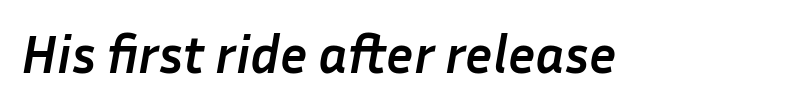
Type without underlining. What stands out about the letter spacing? Nothing — it is the standard amount. The rendering applies a slant to the glyphs. Plenty of ink on the page — the face is bold. Think of a printed novel: that variable character pitch is what you see here.
